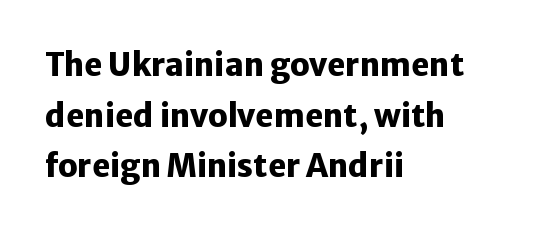
{"serif": "no", "italic": "no", "bold": "yes", "weight": "heavy", "width": "normal", "stroke_contrast": "low", "x_height": "medium", "monospaced": "no", "underline": "no", "align": "left", "line_spacing": "normal", "line_spacing_ratio": 1.63, "letter_spacing": "normal", "letter_spacing_em": 0.0, "glyph_px": 31}
